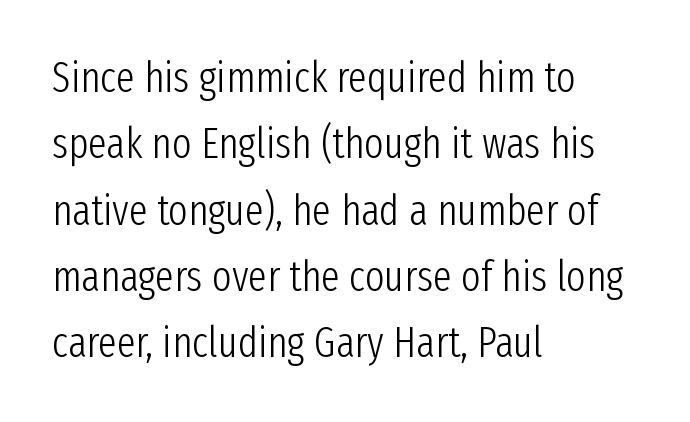
{"serif": "no", "italic": "no", "bold": "no", "weight": "light", "width": "condensed", "stroke_contrast": "low", "x_height": "medium", "monospaced": "no", "underline": "no", "align": "left", "line_spacing": "normal", "line_spacing_ratio": 1.58, "letter_spacing": "normal", "letter_spacing_em": 0.0, "glyph_px": 42}
